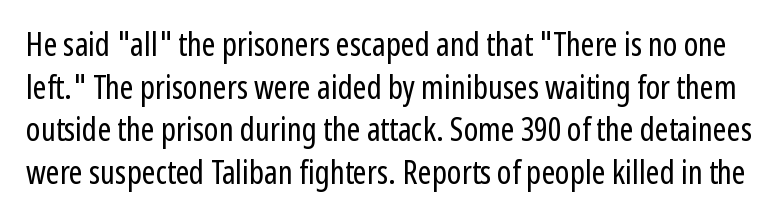
The image shows 33 px regular-weight, condensed sans-serif type, upright; set normal line spacing (1.29x), normal letter spacing, not underlined; low stroke contrast and a medium x-height.
